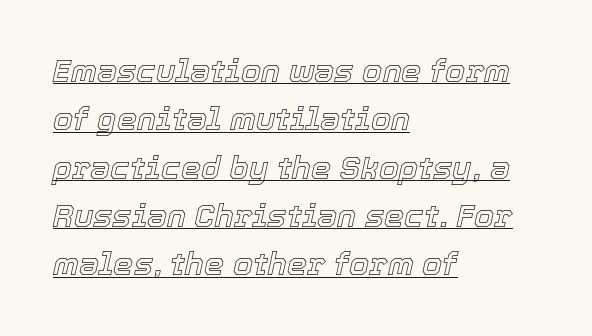
Italic? Definitely — the glyphs are oblique. Does the copy run flush right? No — it runs flush left. The passage shown is typed in a proportional face where columns would drift. The rendering keeps characters at their native spacing. Summary of vertical rhythm: regular, with standard interline spacing.
